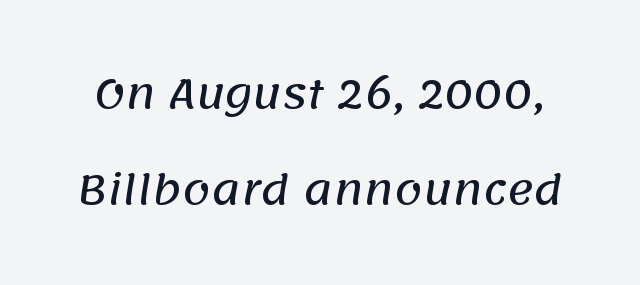
Q: Is the typeface a serif or a sans-serif typeface? A: Sans-serif.
Q: Is the text underlined? A: No.
Q: Is the spacing between letters normal or unusually wide? A: Normal.
Q: Is the spacing between lines tight, normal or loose? A: Loose.
Q: Width (condensed, normal, or wide)? A: Normal.
Q: Stroke contrast? A: Low.
Q: x-height? A: Large.
Q: Monospaced? A: No.
